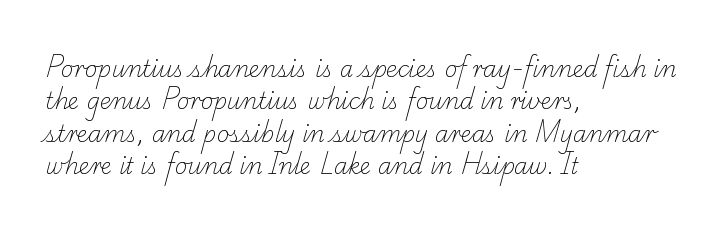
{"bold": "no", "underline": "no", "align": "left", "line_spacing": "normal", "line_spacing_ratio": 1.47, "letter_spacing": "normal", "letter_spacing_em": 0.0, "glyph_px": 22}
